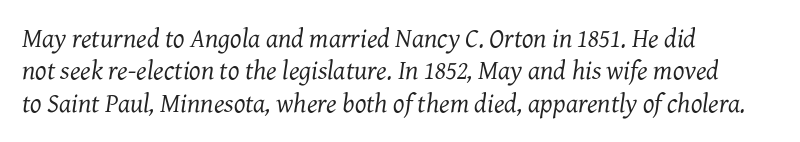
The image shows 27 px text type, italic (leaning right); set left-aligned, line spacing 1.2x, normal letter spacing, not underlined.
